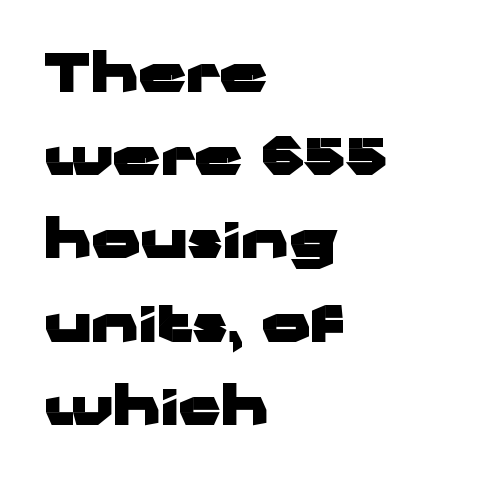
The image shows 53 px heavy, wide sans-serif type, upright; set left-aligned, normal line spacing (1.57x), normal letter spacing, not underlined; low stroke contrast and a medium x-height.
